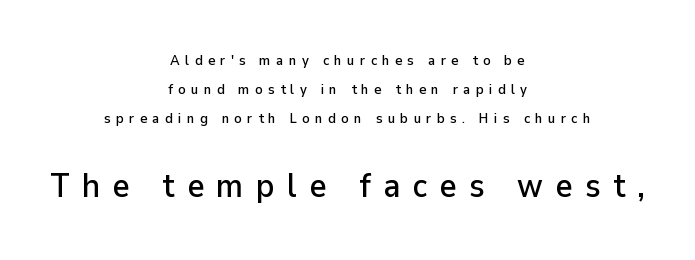
{"serif": "no", "italic": "no", "width": "normal", "stroke_contrast": "low", "x_height": "medium", "monospaced": "no", "underline": "no", "align": "center", "line_spacing": "loose", "line_spacing_ratio": 2.07, "letter_spacing": "wide", "letter_spacing_em": 0.37, "larger_block": "second", "size_ratio": 2.36, "glyph_px": 33}
